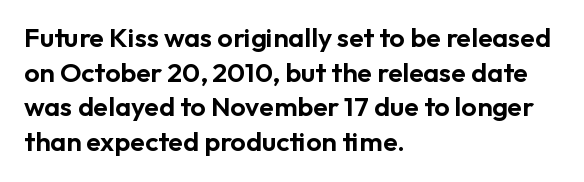
You could call the tracking neutral — neither tight nor loose. Interline gaps are of average width in this sample. The zone under the glyphs is completely vacant. A classic flush-left, rag-right setting is used for this passage. Style check: upright.
